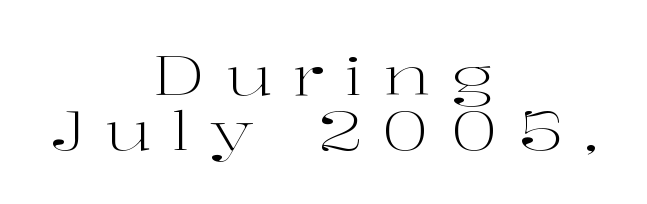
The image shows 55 px light, wide serif type, upright; set centered, tight line spacing (1.0x), unusually wide letter spacing (+0.36 em), not underlined; high stroke contrast and a medium x-height.
